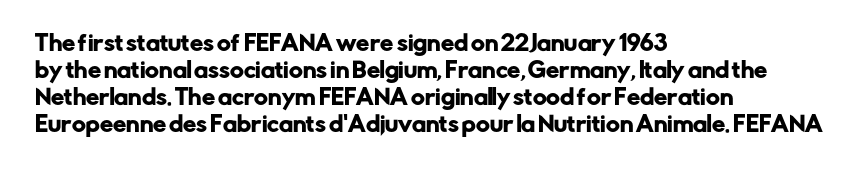
Q: Is the text italic (slanted)? A: No, it is upright.
Q: Is the text underlined? A: No.
Q: How is the paragraph aligned? A: Left-aligned.
Q: Is the spacing between letters normal or unusually wide? A: Normal.
Q: Is the spacing between lines tight, normal or loose? A: Normal.
